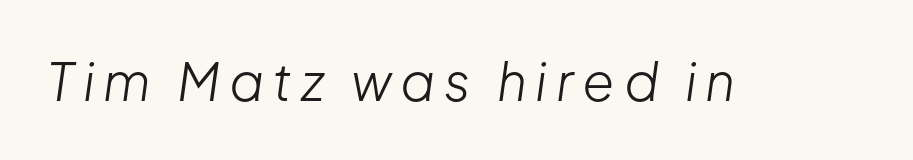
The lettering tilts uniformly, giving the passage an italic look. Is this a heavy cut? Hardly; it is regular or lighter. Has an underline been added? It has not. You could not count columns in this text — the font is proportionally spaced.
